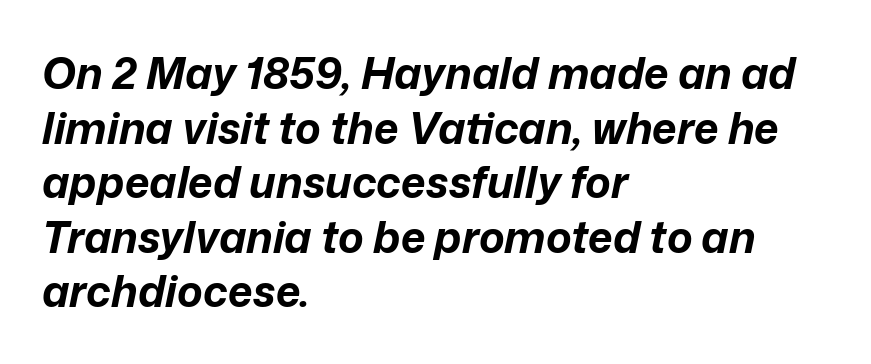
You could call the tracking neutral — neither tight nor loose. If you measured baseline to baseline, you'd find a middling distance. A classic flush-left, rag-right setting is used for this passage. Its strokes are broad and dark, the hallmark of bold type. The whole block is typeset with a tilt.
